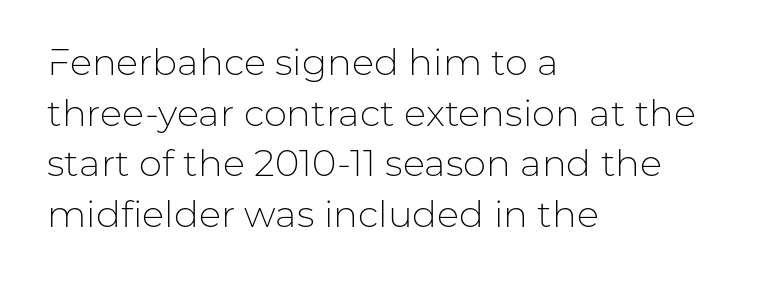
Q: Is the text bold? A: No.
Q: Is the text italic (slanted)? A: No, it is upright.
Q: Is the typeface a serif or a sans-serif typeface? A: Sans-serif.
Q: Is the text underlined? A: No.
Q: How is the paragraph aligned? A: Left-aligned.
Q: Is the spacing between letters normal or unusually wide? A: Normal.
Q: Is the spacing between lines tight, normal or loose? A: Normal.
Q: Width (condensed, normal, or wide)? A: Normal.
Q: Stroke contrast? A: Low.
Q: x-height? A: Medium.
Q: Monospaced? A: No.
